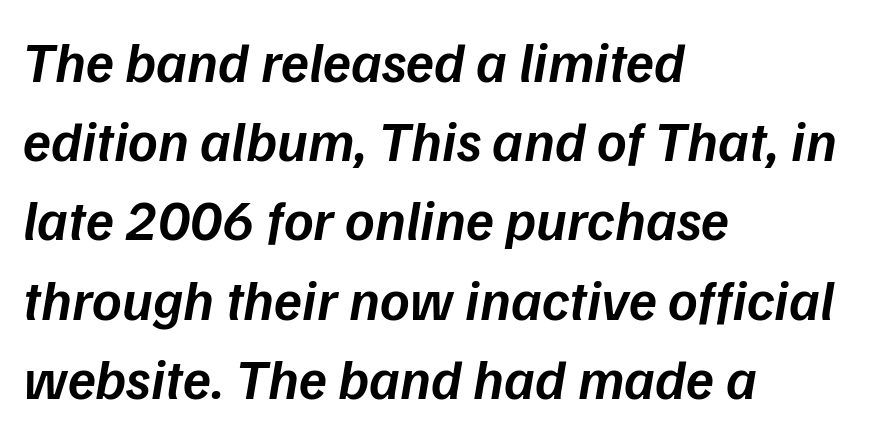
The rendering uses natural spacing where letterforms have individual widths. Line starts are locked; line ends wander. How are the letters spaced? Ordinarily, with no added tracking. These words are printed semibold, heavier than regular yet not bold. This sample keeps an unexceptional amount of space between lines. The face used here has a pronounced slope to its letters.
